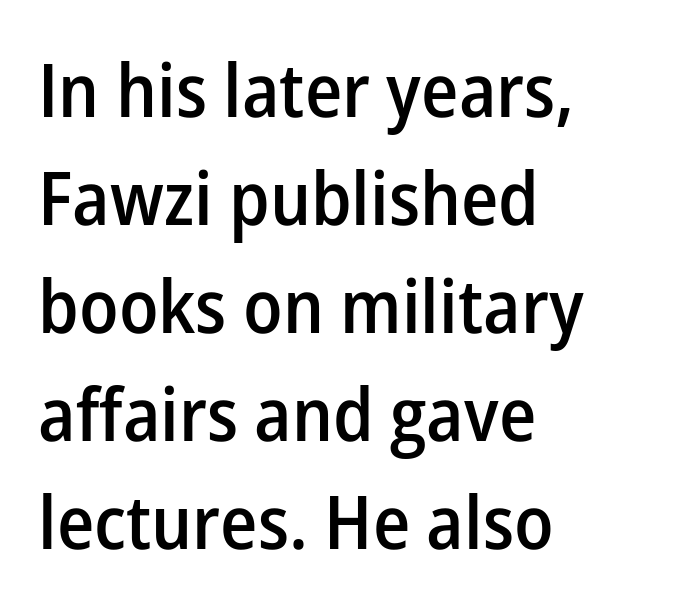
Are there feet on the stems? There aren't — it's a sans. A typesetter would call this zero additional tracking. The rendering anchors every line to the left-hand side. How would I describe the line gaps? Plain and ordinary. No italicization has been applied; the sample stays upright.
